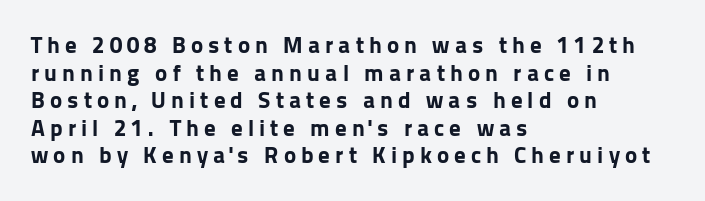
{"italic": "no", "bold": "yes", "underline": "no", "align": "left", "line_spacing_ratio": 1.2, "letter_spacing": "wide", "letter_spacing_em": 0.22, "glyph_px": 23}
